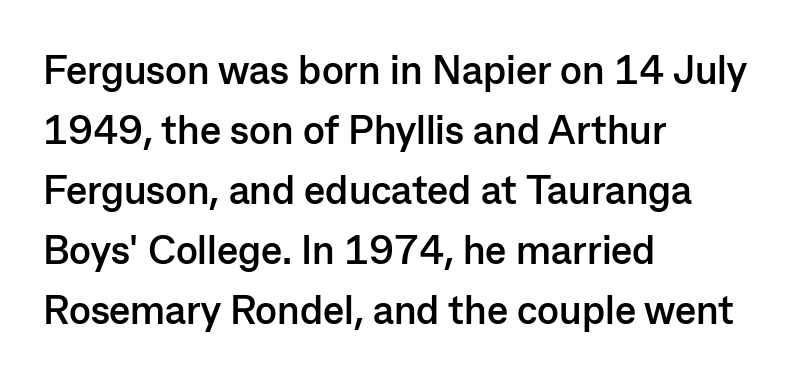
{"serif": "no", "italic": "no", "bold": "yes", "weight": "semibold", "width": "normal", "stroke_contrast": "low", "x_height": "medium", "monospaced": "no", "underline": "no", "align": "left", "line_spacing": "normal", "line_spacing_ratio": 1.5, "letter_spacing": "normal", "letter_spacing_em": 0.0, "glyph_px": 40}
